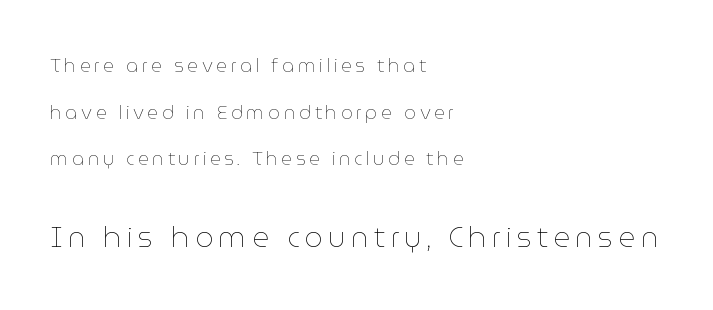
The image shows 29 px thin type, upright; set left-aligned, loose line spacing (2.45x), not underlined; the second (bottom) block is 1.53x larger; low stroke contrast and a medium x-height.
